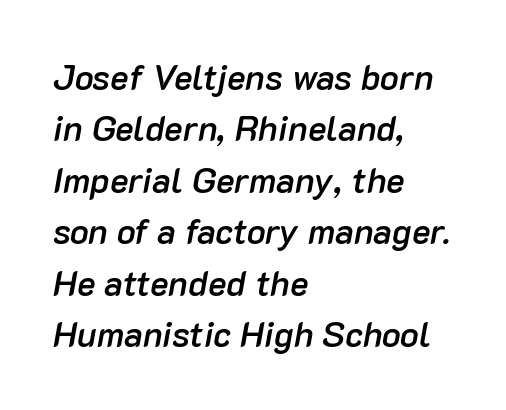
Q: Is the text bold? A: Semi-bold.
Q: Is the text italic (slanted)? A: Yes, it leans right by about 10 degrees.
Q: Is the text underlined? A: No.
Q: How is the paragraph aligned? A: Left-aligned.
Q: Is the spacing between letters normal or unusually wide? A: Normal.
Q: Is the spacing between lines tight, normal or loose? A: Normal.
Q: Width (condensed, normal, or wide)? A: Normal.
Q: Stroke contrast? A: Low.
Q: x-height? A: Medium.
Q: Monospaced? A: No.
